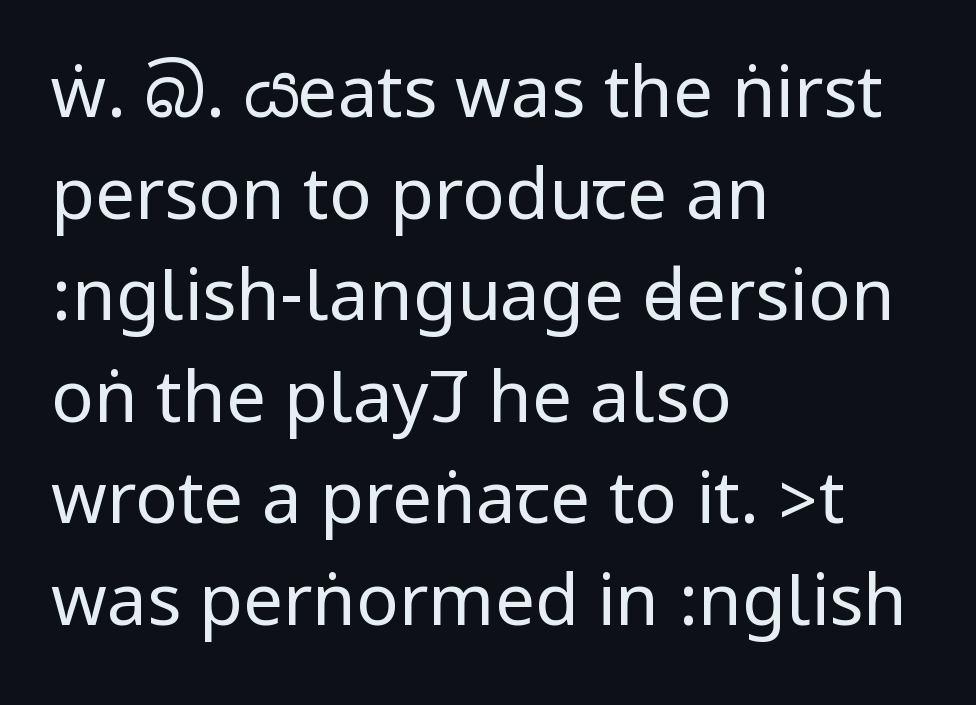
The image shows 71 px regular-weight, condensed sans-serif type, upright; set left-aligned, normal line spacing (1.43x), normal letter spacing, not underlined; low stroke contrast.
